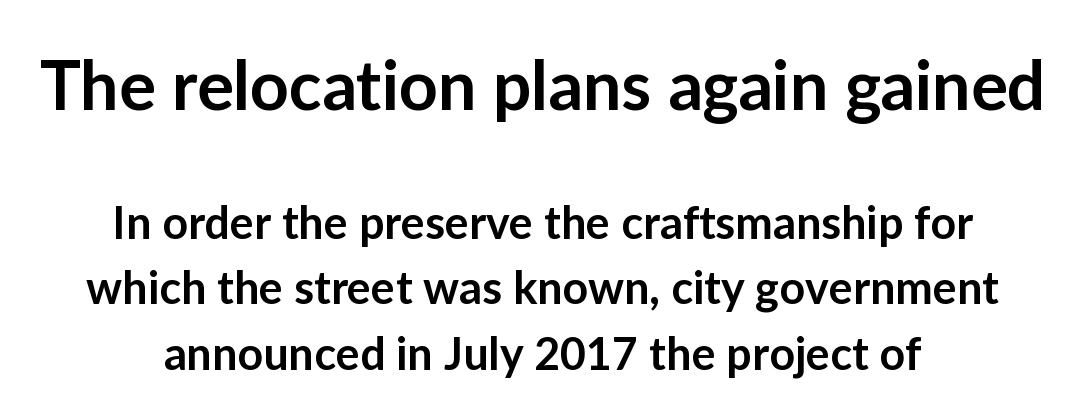
The image shows 68 px semibold sans-serif type, upright; set centered, normal line spacing (1.46x), normal letter spacing, not underlined; the first (top) block is 1.51x larger; low stroke contrast and a medium x-height.
